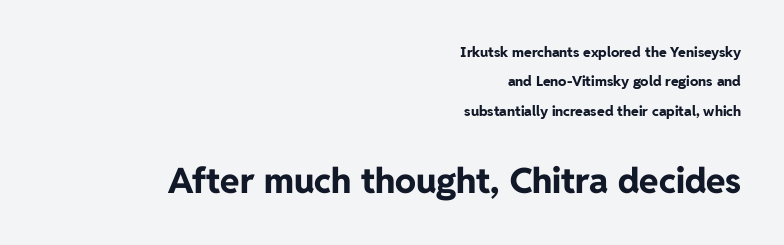
The image shows 35 px bold sans-serif type, upright; set right-aligned, loose line spacing (2.09x), normal letter spacing, not underlined; the second (bottom) block is 2.5x larger; low stroke contrast and a medium x-height.
